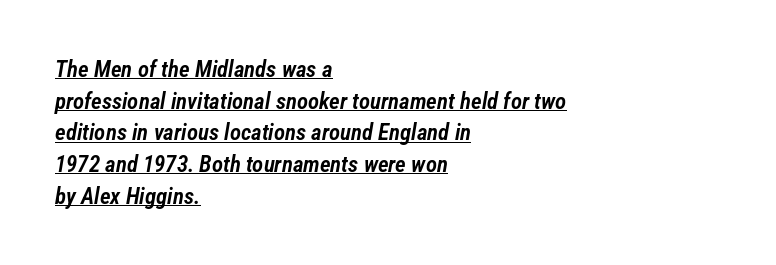
{"italic": "yes", "lean": "right", "slant_degrees": 12, "bold": "semi", "underline": "yes", "align": "left", "line_spacing": "normal", "line_spacing_ratio": 1.38, "letter_spacing": "normal", "letter_spacing_em": 0.0, "glyph_px": 23}
